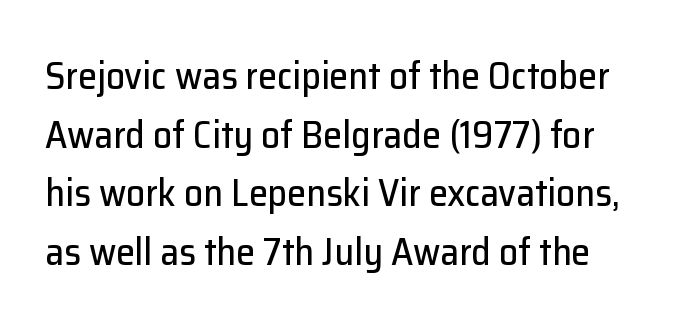
These lines sit exactly where default settings would place them. A typesetter would call this proportional, since set widths differ per character. You can tell it's not italic because the verticals are truly vertical. The gap between lines stays unmarked.
